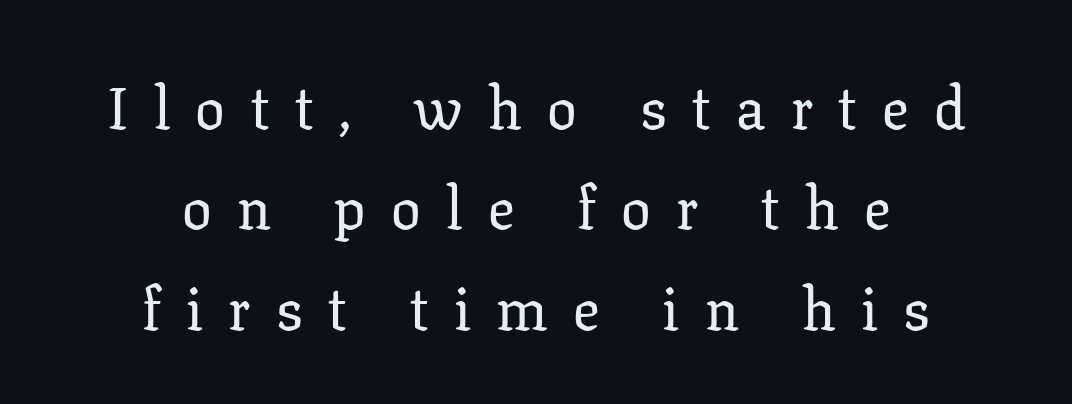
The gap between lines stays unmarked. Reading down the column, the eye jumps a familiar distance to each next line. The passage is arranged like a title page — every line centered. The horizontal fit of the characters is loose and conspicuously gappy. The designer went with a serif here, giving each stem small feet. The letters stand upright; this is a roman face.
